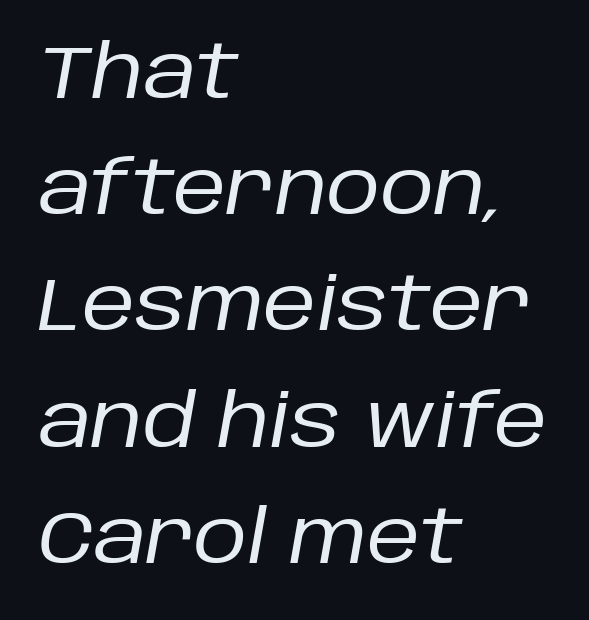
Inter-character spacing is left at the font's built-in metrics. The gap between lines stays unmarked. The characters are drawn with everyday or finer stroke widths. These lines are rendered in a variable-pitch font.
